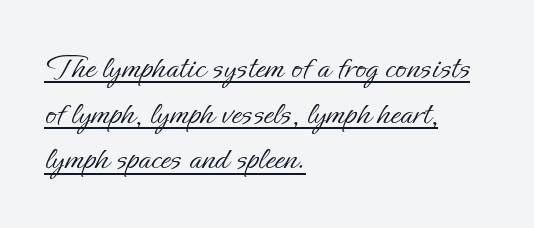
Is the stroke heavy? The answer is a plain regular-or-lighter. Here the designer chose a conventional face with non-uniform glyph widths. Vertically, the passage feels balanced, rows spaced as you'd expect. Short and long lines alike share a common starting point at left. The passage shown has conventional tracking throughout.
